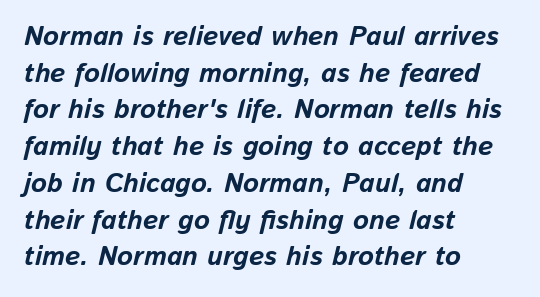
Q: Is the text bold? A: Yes.
Q: Is the text italic (slanted)? A: Yes, it leans right by about 13 degrees.
Q: Is the text underlined? A: No.
Q: How is the paragraph aligned? A: Left-aligned.
Q: Is the spacing between letters normal or unusually wide? A: Normal.
Q: Is the spacing between lines tight, normal or loose? A: Normal.
